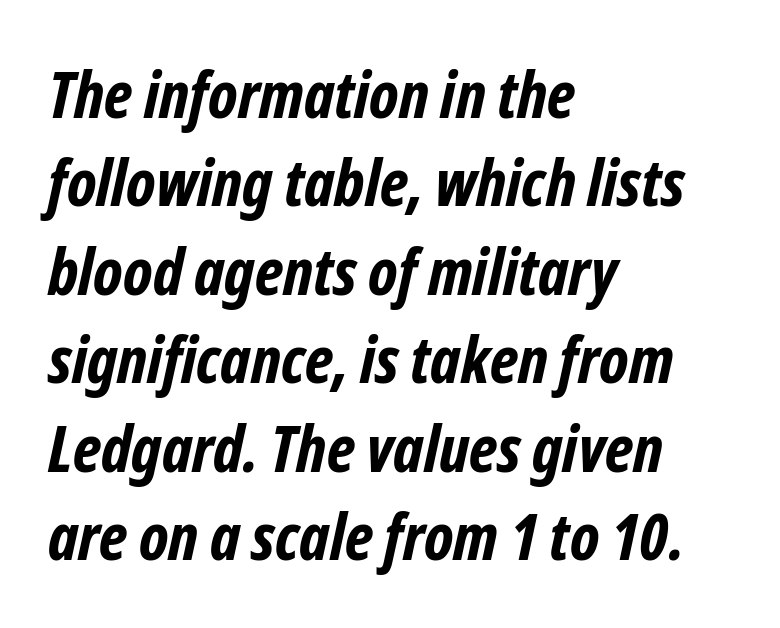
{"serif": "no", "bold": "yes", "weight": "bold", "width": "condensed", "stroke_contrast": "low", "x_height": "medium", "monospaced": "no", "underline": "no", "align": "left", "line_spacing": "normal", "line_spacing_ratio": 1.36, "letter_spacing": "normal", "letter_spacing_em": 0.0, "glyph_px": 65}
